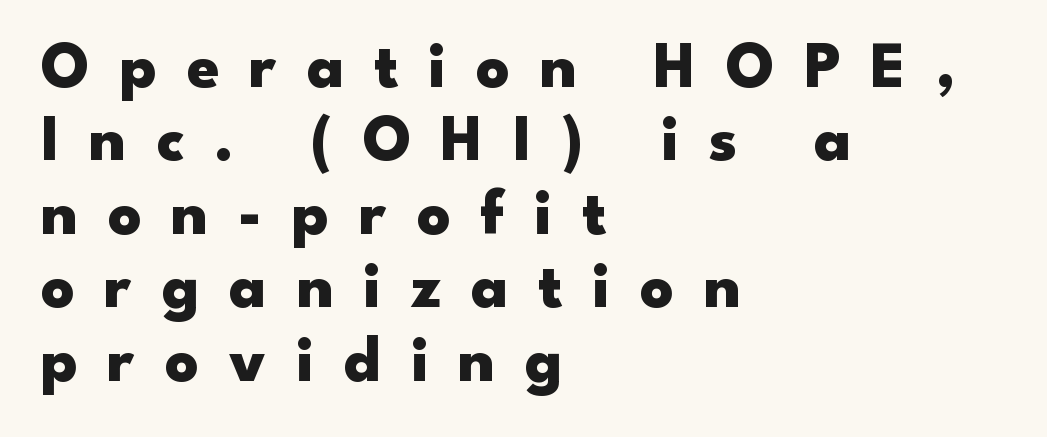
{"serif": "no", "italic": "no", "bold": "yes", "weight": "heavy", "width": "wide", "stroke_contrast": "low", "x_height": "small", "monospaced": "no", "underline": "no", "align": "left", "line_spacing": "tight", "line_spacing_ratio": 1.13, "letter_spacing": "wide", "letter_spacing_em": 0.46, "glyph_px": 65}
